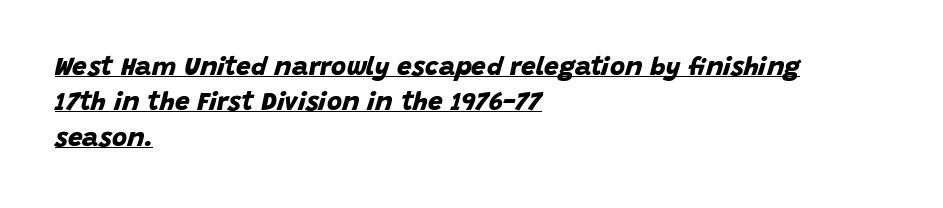
The image shows 26 px bold type; set left-aligned, normal line spacing (1.36x), normal letter spacing, underlined.
